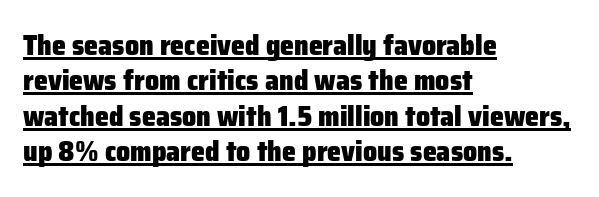
Q: Is the text bold? A: Yes.
Q: Is the text italic (slanted)? A: No, it is upright.
Q: Is the typeface a serif or a sans-serif typeface? A: Sans-serif.
Q: Is the text underlined? A: Yes.
Q: How is the paragraph aligned? A: Left-aligned.
Q: Is the spacing between letters normal or unusually wide? A: Normal.
Q: Is the spacing between lines tight, normal or loose? A: Normal.
Q: Width (condensed, normal, or wide)? A: Normal.
Q: Stroke contrast? A: Low.
Q: x-height? A: Medium.
Q: Monospaced? A: No.
